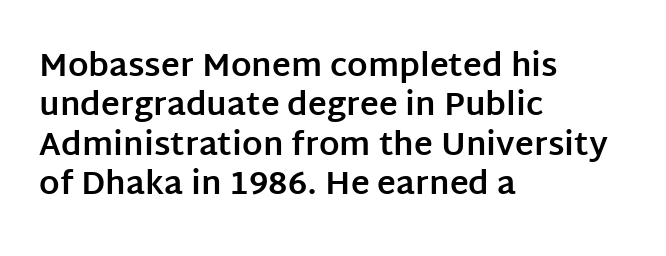
The image shows 32 px bold sans-serif type, upright; set left-aligned, line spacing 1.23x, normal letter spacing, not underlined; low stroke contrast and a large x-height.
